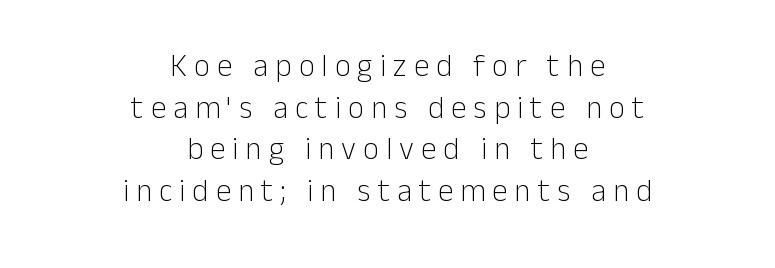
The rendering inserts visible extra space after every character. Successive baselines arrive at the customary interval. If you folded the block vertically in half, each line would mirror itself in length. Nope, no serifs anywhere on these letters. Character widths vary here, with narrow letters taking less room than wide ones. It's the straight-up-and-down kind of type.
